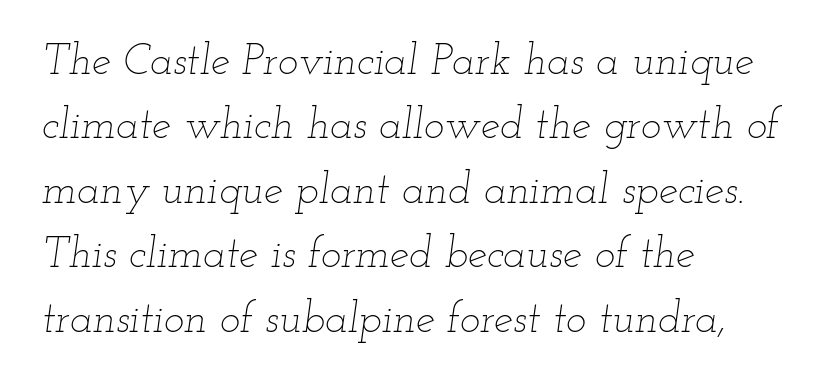
{"italic": "yes", "lean": "right", "slant_degrees": 12, "bold": "no", "weight": "thin", "width": "wide", "stroke_contrast": "low", "x_height": "small", "monospaced": "no", "underline": "no", "align": "left", "line_spacing": "normal", "line_spacing_ratio": 1.5, "letter_spacing": "normal", "letter_spacing_em": 0.0, "glyph_px": 43}
